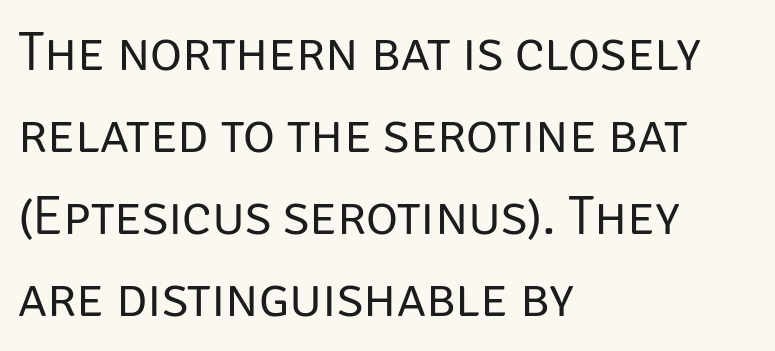
The face looks like a standard text weight, possibly lighter. Note the varied advance widths — an 'i' is clearly narrower than an 'm'. Each line starts at the same left margin while the right side varies. Posture: upright roman. Letterform terminals end flat and unadorned throughout the passage. How are the letters spaced? Ordinarily, with no added tracking.
